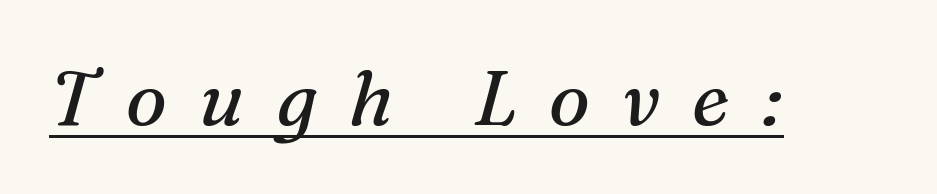
{"serif": "yes", "italic": "yes", "lean": "right", "slant_degrees": 16, "bold": "no", "weight": "regular", "width": "normal", "stroke_contrast": "medium", "x_height": "medium", "monospaced": "no", "underline": "yes", "letter_spacing": "wide", "letter_spacing_em": 0.42, "glyph_px": 77}
